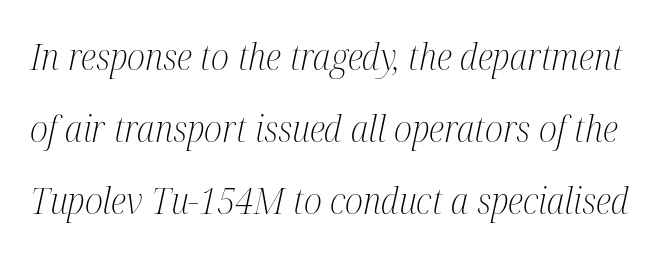
Q: Is the text bold? A: No.
Q: Is the text italic (slanted)? A: Yes, it leans right by about 12 degrees.
Q: Is the typeface a serif or a sans-serif typeface? A: Serif.
Q: Is the text underlined? A: No.
Q: Is the spacing between letters normal or unusually wide? A: Normal.
Q: Is the spacing between lines tight, normal or loose? A: Loose.
Q: Width (condensed, normal, or wide)? A: Condensed.
Q: Stroke contrast? A: Medium.
Q: x-height? A: Medium.
Q: Monospaced? A: No.
